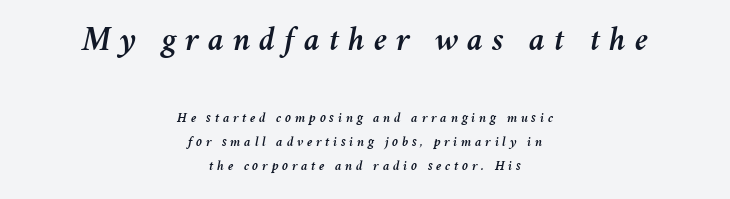
{"italic": "yes", "lean": "right", "slant_degrees": 11, "width": "normal", "stroke_contrast": "medium", "x_height": "medium", "monospaced": "no", "underline": "no", "align": "center", "line_spacing_ratio": 1.72, "letter_spacing": "wide", "letter_spacing_em": 0.26, "larger_block": "first", "size_ratio": 2.43, "glyph_px": 34}
